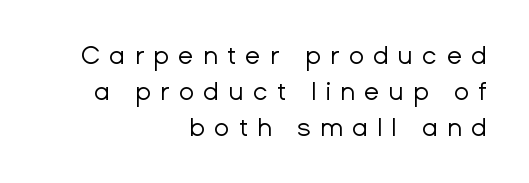
Q: Is the text bold? A: No.
Q: Is the text italic (slanted)? A: No, it is upright.
Q: Is the text underlined? A: No.
Q: How is the paragraph aligned? A: Right-aligned.
Q: Is the spacing between letters normal or unusually wide? A: Unusually wide.
Q: Is the spacing between lines tight, normal or loose? A: Normal.
